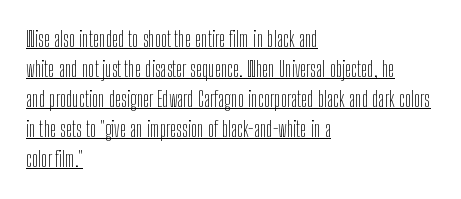
{"italic": "no", "bold": "no", "underline": "yes", "align": "left", "line_spacing": "normal", "line_spacing_ratio": 1.43, "letter_spacing": "normal", "letter_spacing_em": 0.0, "glyph_px": 21}
